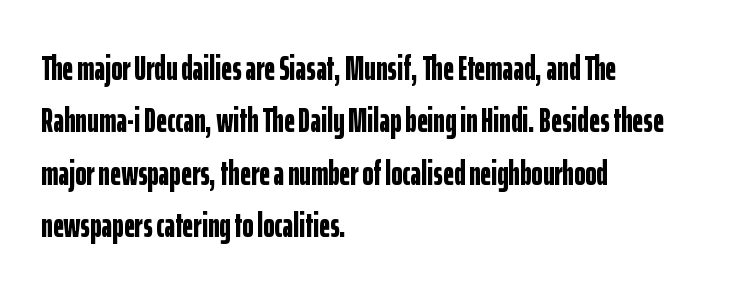
Its strokes are broad and dark, the hallmark of bold type. Leftover space on each line is placed entirely after the last word. Note the varied advance widths — an 'i' is clearly narrower than an 'm'. The gaps between neighbouring characters are ordinary and unremarkable.
